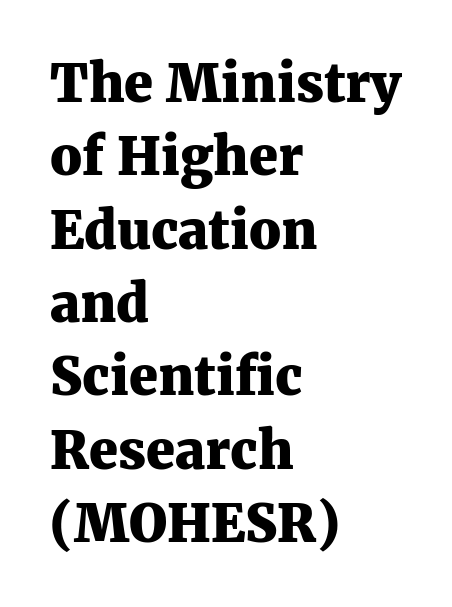
{"serif": "yes", "italic": "no", "bold": "yes", "weight": "heavy", "width": "normal", "stroke_contrast": "medium", "x_height": "medium", "monospaced": "no", "underline": "no", "align": "left", "line_spacing": "normal", "line_spacing_ratio": 1.41, "letter_spacing": "normal", "letter_spacing_em": 0.0, "glyph_px": 52}
